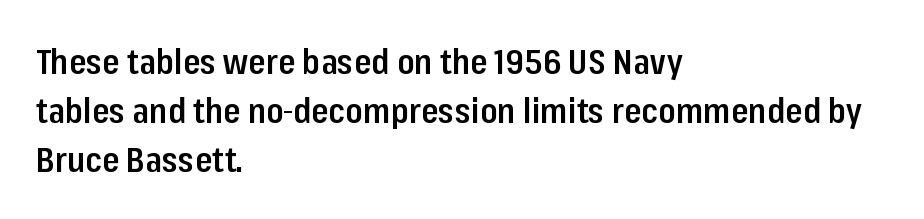
{"serif": "no", "italic": "no", "bold": "semi", "weight": "semibold", "width": "condensed", "stroke_contrast": "low", "x_height": "medium", "monospaced": "no", "underline": "no", "align": "left", "line_spacing": "normal", "line_spacing_ratio": 1.4, "letter_spacing": "normal", "letter_spacing_em": 0.0, "glyph_px": 35}
